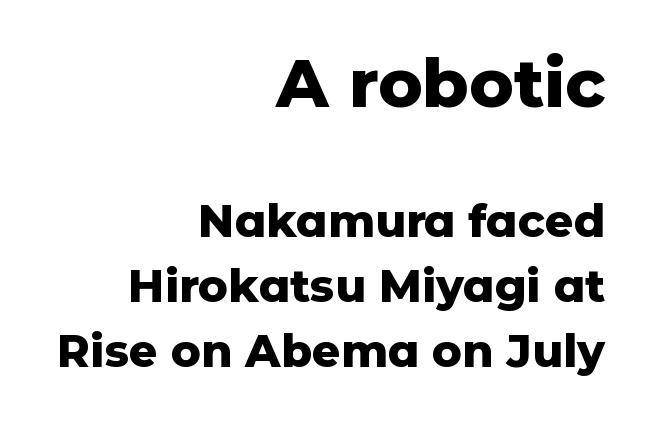
The image shows 67 px heavy sans-serif type, upright; set right-aligned, normal line spacing (1.45x), normal letter spacing, not underlined; the first (top) block is 1.49x larger; low stroke contrast and a medium x-height.
